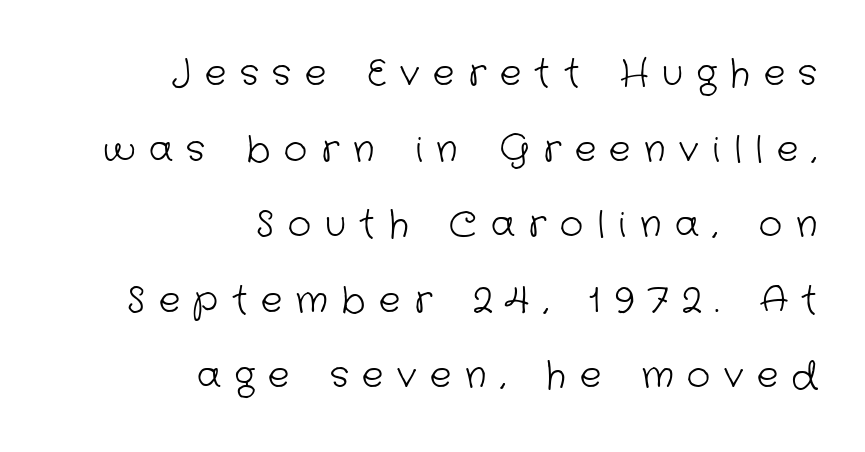
The image shows 36 px light sans-serif type; set right-aligned, loose line spacing (2.1x), unusually wide letter spacing (+0.38 em), not underlined; low stroke contrast and a medium x-height.
